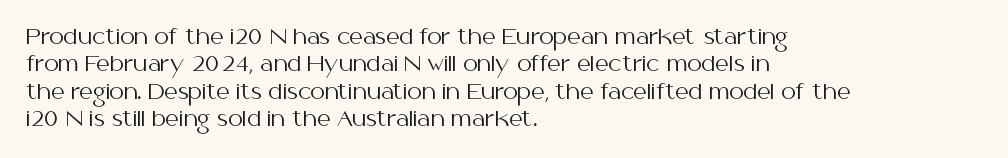
Reading down the block, your eye returns to a fixed left position each line. The weight tops out at a normal text grade. Interline gaps are of average width in this sample. The letters sit at their default tracking, neither squeezed nor spread.
